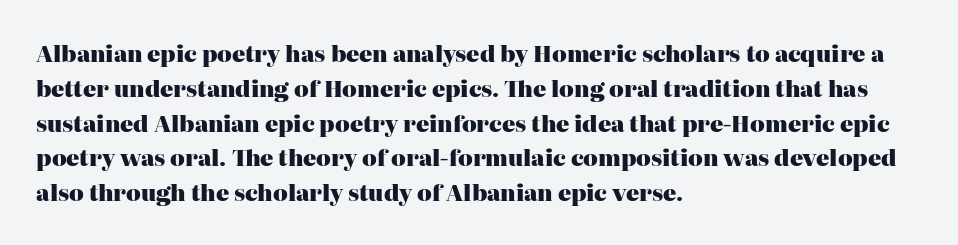
{"italic": "no", "bold": "yes", "underline": "no", "align": "left", "line_spacing": "normal", "line_spacing_ratio": 1.58, "letter_spacing": "normal", "letter_spacing_em": 0.0, "glyph_px": 22}
